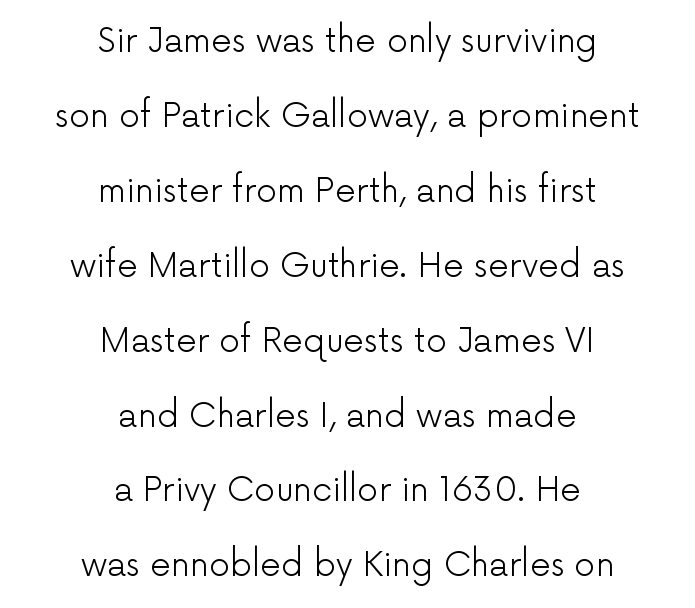
The image shows 33 px light sans-serif type, upright; set centered, loose line spacing (2.27x), normal letter spacing, not underlined; low stroke contrast and a medium x-height.
